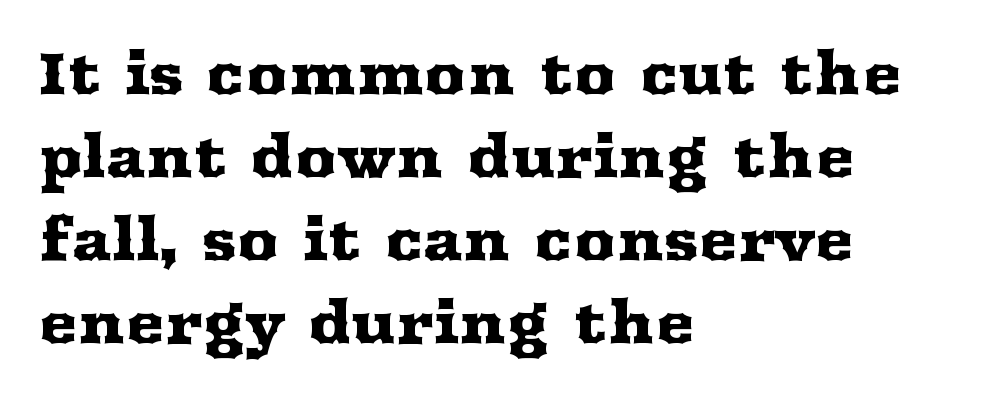
{"serif": "yes", "italic": "no", "width": "wide", "stroke_contrast": "medium", "x_height": "medium", "monospaced": "no", "underline": "no", "align": "left", "line_spacing": "normal", "line_spacing_ratio": 1.43, "letter_spacing": "normal", "letter_spacing_em": 0.0, "glyph_px": 58}
